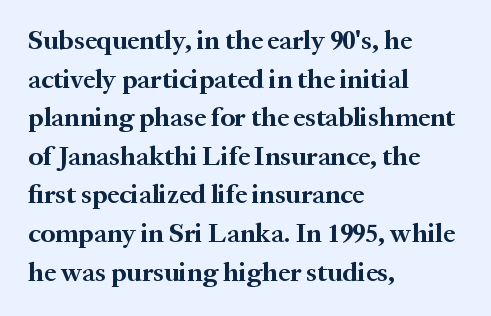
Q: Is the text bold? A: Yes.
Q: Is the text italic (slanted)? A: No, it is upright.
Q: Is the text underlined? A: No.
Q: How is the paragraph aligned? A: Left-aligned.
Q: Is the spacing between letters normal or unusually wide? A: Normal.
Q: Is the spacing between lines tight, normal or loose? A: Normal.
